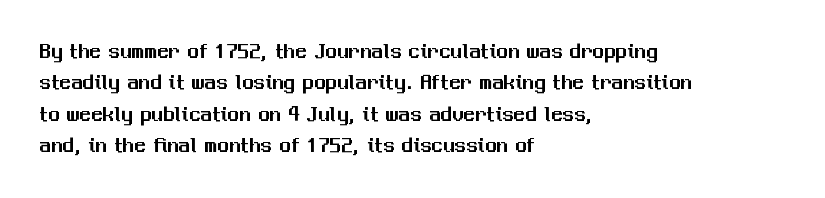
The image shows 23 px text type, upright; set left-aligned, normal line spacing (1.36x), normal letter spacing, not underlined.
